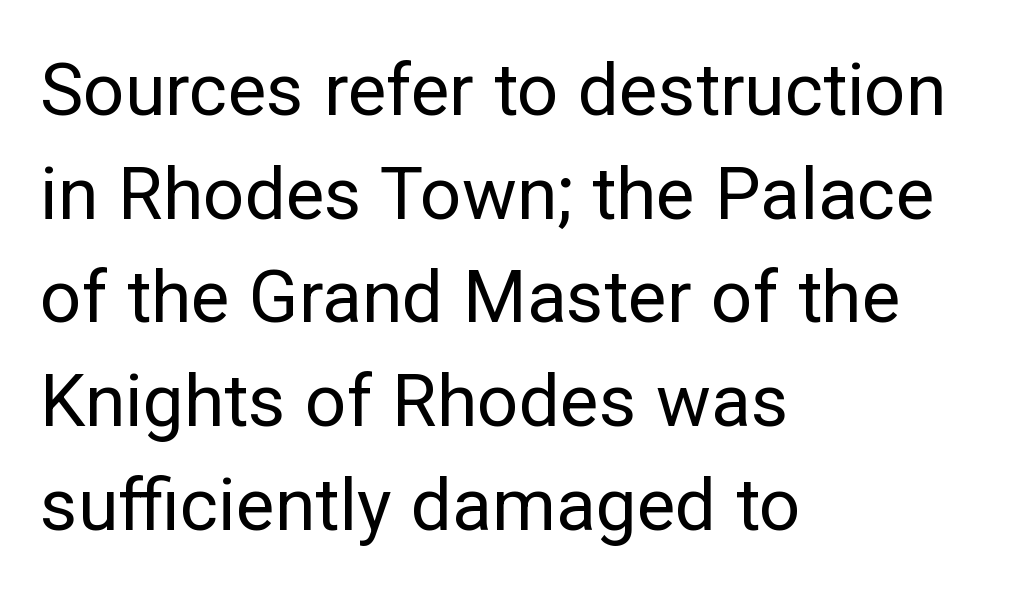
The image shows 73 px regular-weight sans-serif type, upright; set left-aligned, normal line spacing (1.42x), normal letter spacing, not underlined; low stroke contrast and a medium x-height.
